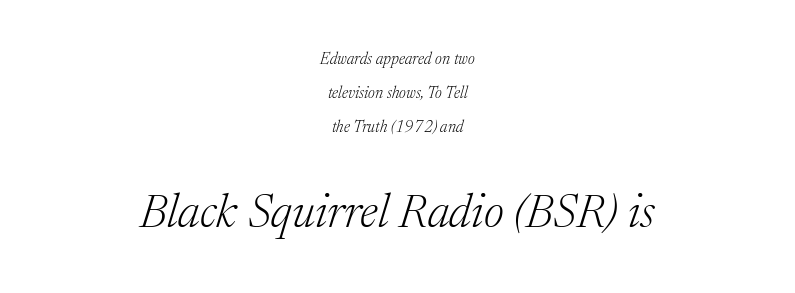
The image shows 47 px light serif type, italic (leaning right); set centered, loose line spacing (2.14x), normal letter spacing, not underlined; the second (bottom) block is 2.94x larger; medium stroke contrast and a medium x-height.
